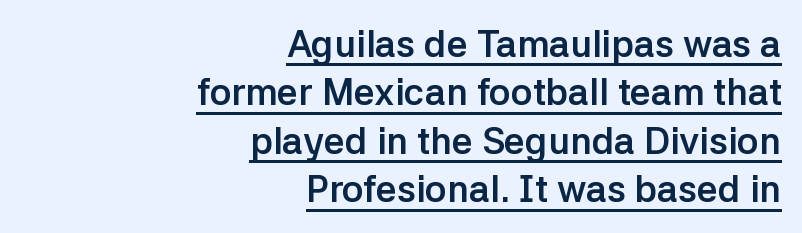
The image shows 37 px semibold sans-serif type, upright; set right-aligned, normal line spacing (1.31x), normal letter spacing, underlined; low stroke contrast and a medium x-height.
